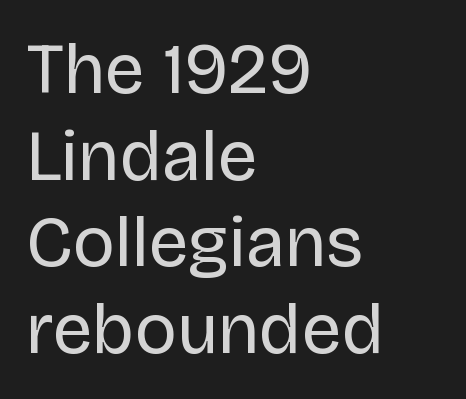
The image shows 71 px regular-weight sans-serif type, upright; set left-aligned, line spacing 1.22x, normal letter spacing, not underlined; low stroke contrast and a large x-height.
